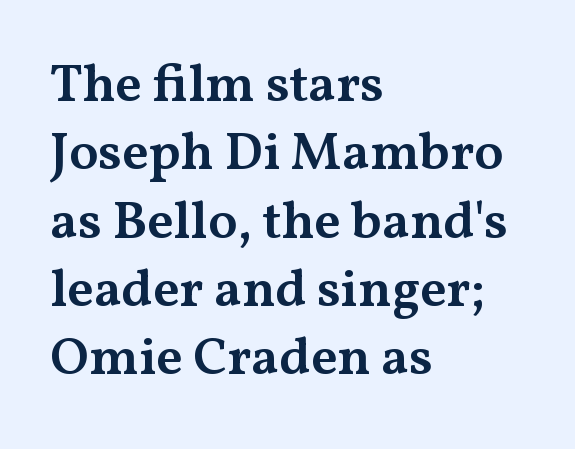
Q: Is the text bold? A: Semi-bold.
Q: Is the text italic (slanted)? A: No, it is upright.
Q: Is the typeface a serif or a sans-serif typeface? A: Serif.
Q: Is the text underlined? A: No.
Q: How is the paragraph aligned? A: Left-aligned.
Q: Is the spacing between letters normal or unusually wide? A: Normal.
Q: Is the spacing between lines tight, normal or loose? A: Normal.
Q: Width (condensed, normal, or wide)? A: Wide.
Q: Stroke contrast? A: Medium.
Q: x-height? A: Medium.
Q: Monospaced? A: No.
